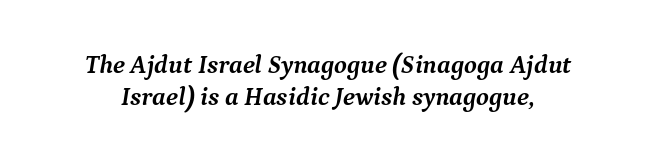
Q: Is the text bold? A: Yes.
Q: Is the text italic (slanted)? A: Yes, it leans right by about 9 degrees.
Q: Is the text underlined? A: No.
Q: Is the spacing between letters normal or unusually wide? A: Normal.
